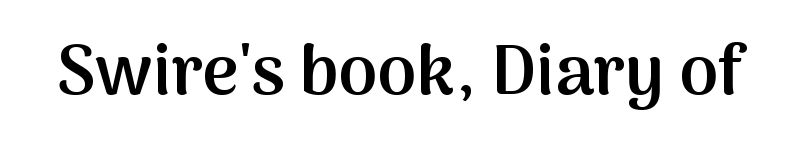
{"serif": "no", "italic": "no", "bold": "semi", "weight": "semibold", "width": "normal", "stroke_contrast": "medium", "x_height": "medium", "monospaced": "no", "underline": "no", "letter_spacing": "normal", "letter_spacing_em": 0.0, "glyph_px": 70}
